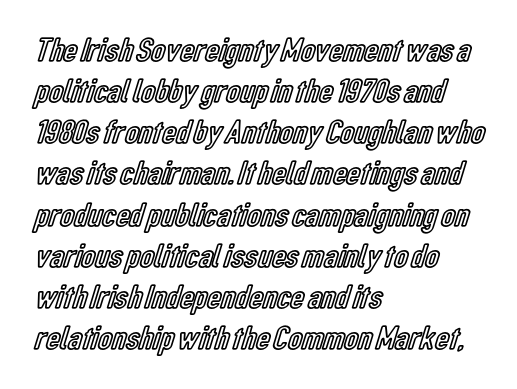
Short note: letters normally spaced. Is this a fixed-width face? No — the glyphs have proportional, varying widths. The paragraph shown leans on its left margin. The strip under each line holds only bare page.
